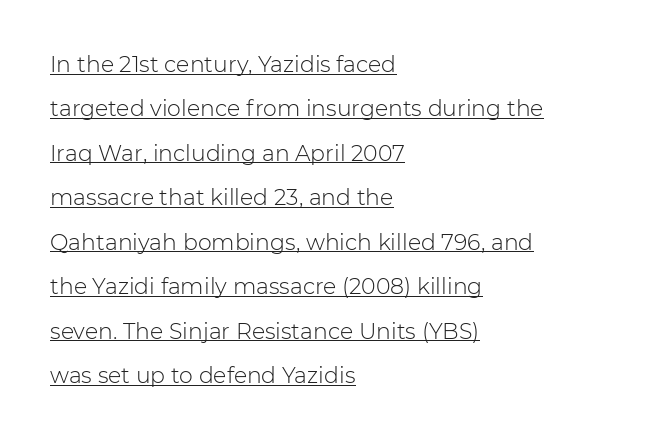
{"italic": "no", "bold": "no", "underline": "yes", "align": "left", "line_spacing": "loose", "line_spacing_ratio": 2.02, "letter_spacing": "normal", "letter_spacing_em": 0.0, "glyph_px": 22}
